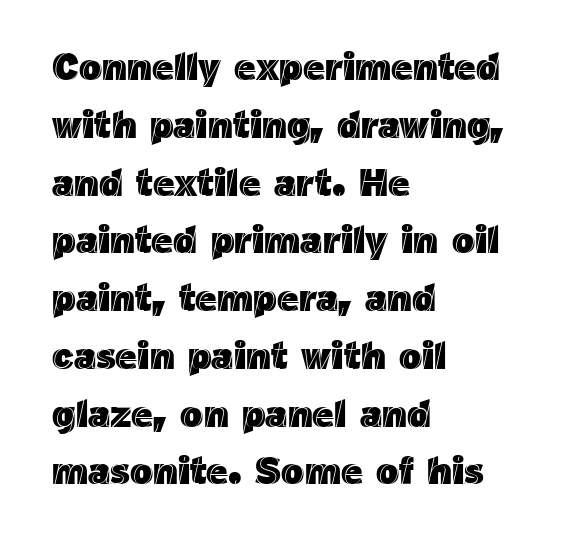
Q: Is the text italic (slanted)? A: No, it is upright.
Q: Is the text underlined? A: No.
Q: How is the paragraph aligned? A: Left-aligned.
Q: Is the spacing between letters normal or unusually wide? A: Normal.
Q: Is the spacing between lines tight, normal or loose? A: Normal.
Q: Width (condensed, normal, or wide)? A: Normal.
Q: x-height? A: Medium.
Q: Monospaced? A: No.
